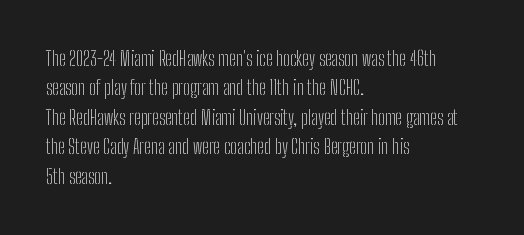
{"italic": "no", "bold": "no", "underline": "no", "align": "left", "line_spacing": "normal", "line_spacing_ratio": 1.47, "letter_spacing": "normal", "letter_spacing_em": 0.0, "glyph_px": 20}
